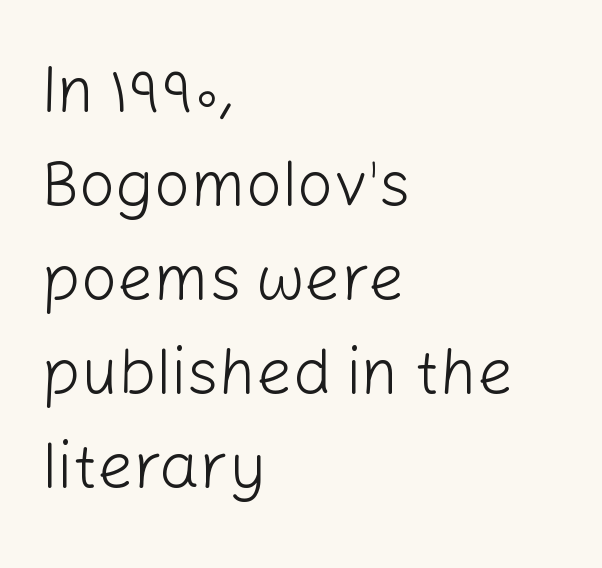
Q: Is the text bold? A: No.
Q: Is the text italic (slanted)? A: No, it is upright.
Q: Is the typeface a serif or a sans-serif typeface? A: Sans-serif.
Q: Is the text underlined? A: No.
Q: How is the paragraph aligned? A: Left-aligned.
Q: Is the spacing between letters normal or unusually wide? A: Normal.
Q: Is the spacing between lines tight, normal or loose? A: Normal.
Q: Width (condensed, normal, or wide)? A: Normal.
Q: Stroke contrast? A: Low.
Q: x-height? A: Medium.
Q: Monospaced? A: No.
